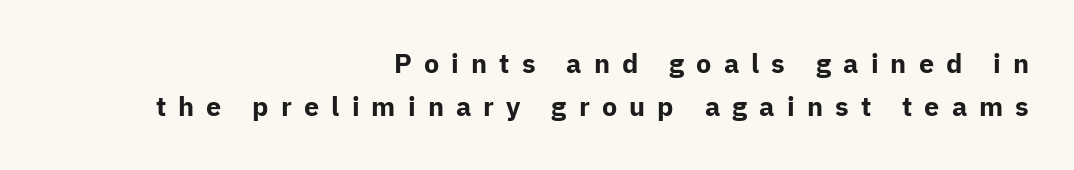
The image shows 27 px bold type, upright; set right-aligned, normal line spacing (1.61x), unusually wide letter spacing (+0.45 em), not underlined.
